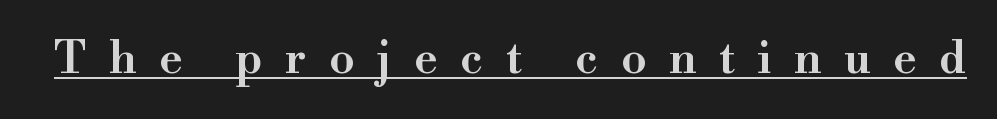
{"serif": "yes", "italic": "no", "bold": "semi", "weight": "semibold", "width": "normal", "stroke_contrast": "high", "x_height": "small", "monospaced": "no", "underline": "yes", "letter_spacing": "wide", "letter_spacing_em": 0.5, "glyph_px": 45}
